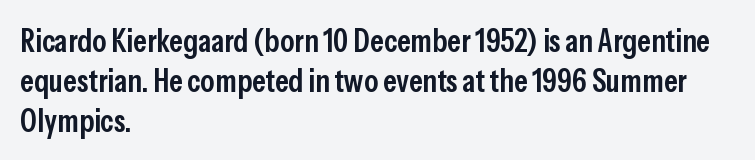
The image shows 32 px semibold, condensed sans-serif type, upright; set left-aligned, normal line spacing (1.25x), normal letter spacing, not underlined; low stroke contrast and a medium x-height.
